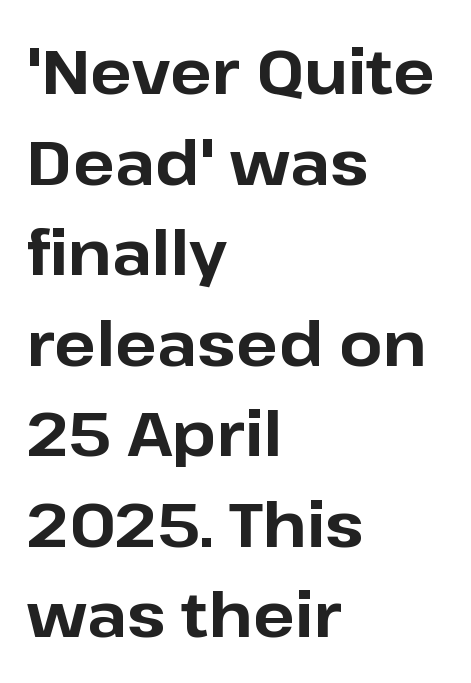
Q: Is the text bold? A: Yes.
Q: Is the text italic (slanted)? A: No, it is upright.
Q: Is the typeface a serif or a sans-serif typeface? A: Sans-serif.
Q: Is the text underlined? A: No.
Q: How is the paragraph aligned? A: Left-aligned.
Q: Is the spacing between letters normal or unusually wide? A: Normal.
Q: Is the spacing between lines tight, normal or loose? A: Normal.
Q: Width (condensed, normal, or wide)? A: Normal.
Q: Stroke contrast? A: Low.
Q: x-height? A: Medium.
Q: Monospaced? A: No.
